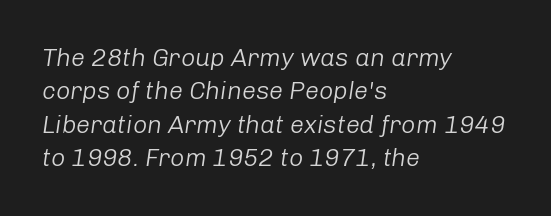
Q: Is the text bold? A: No.
Q: Is the text italic (slanted)? A: Yes, it leans right by about 8 degrees.
Q: Is the text underlined? A: No.
Q: How is the paragraph aligned? A: Left-aligned.
Q: Is the spacing between letters normal or unusually wide? A: Normal.
Q: Is the spacing between lines tight, normal or loose? A: Normal.
